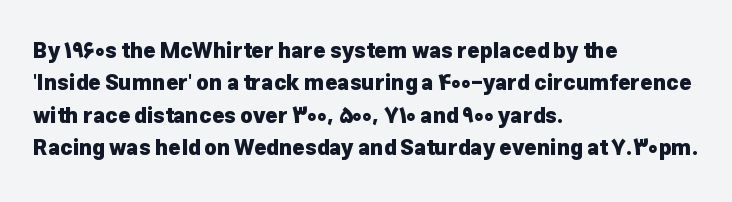
The image shows 21 px bold type, upright; set left-aligned, normal line spacing (1.54x), normal letter spacing, not underlined.
